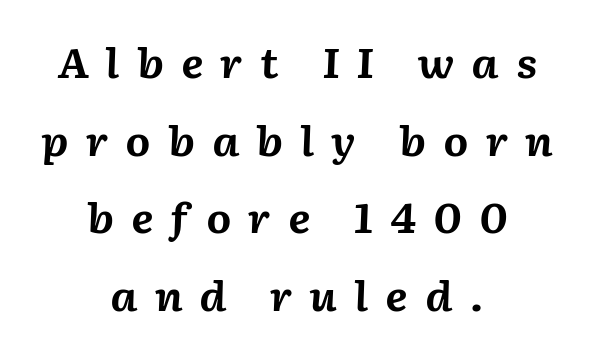
{"italic": "yes", "lean": "right", "slant_degrees": 2, "bold": "yes", "weight": "bold", "width": "normal", "stroke_contrast": "medium", "x_height": "medium", "monospaced": "no", "underline": "no", "align": "center", "line_spacing": "loose", "line_spacing_ratio": 1.94, "letter_spacing": "wide", "letter_spacing_em": 0.42, "glyph_px": 40}
